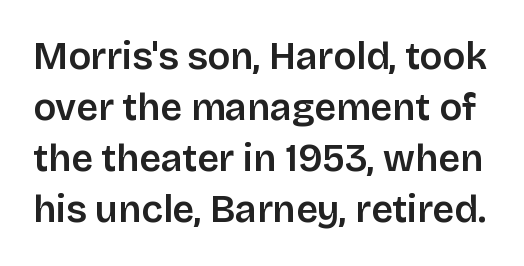
{"serif": "no", "italic": "no", "width": "normal", "stroke_contrast": "low", "x_height": "large", "monospaced": "no", "underline": "no", "line_spacing": "normal", "line_spacing_ratio": 1.34, "letter_spacing": "normal", "letter_spacing_em": 0.0, "glyph_px": 38}
